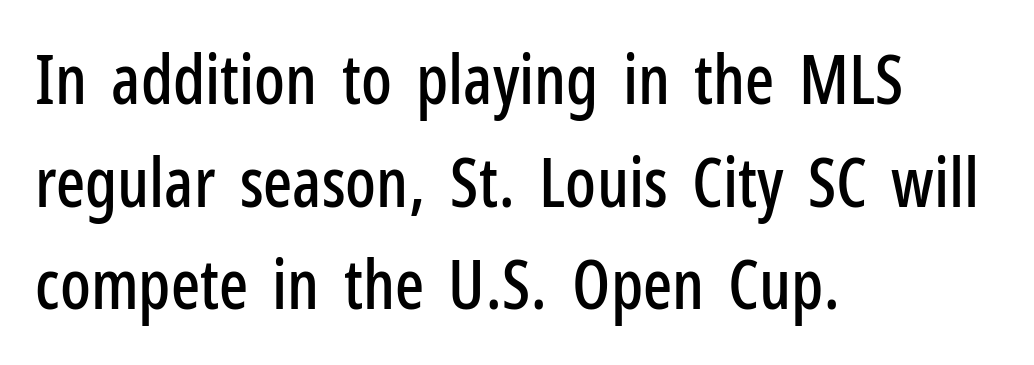
Q: Is the text italic (slanted)? A: No, it is upright.
Q: Is the typeface a serif or a sans-serif typeface? A: Sans-serif.
Q: Is the text underlined? A: No.
Q: How is the paragraph aligned? A: Left-aligned.
Q: Is the spacing between letters normal or unusually wide? A: Normal.
Q: Is the spacing between lines tight, normal or loose? A: Normal.
Q: Width (condensed, normal, or wide)? A: Condensed.
Q: Stroke contrast? A: Low.
Q: x-height? A: Medium.
Q: Monospaced? A: No.
